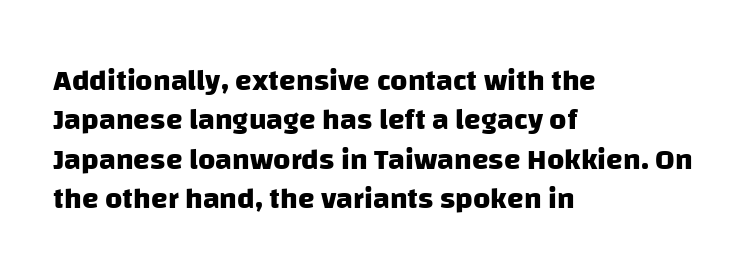
{"serif": "no", "bold": "yes", "weight": "heavy", "width": "normal", "stroke_contrast": "low", "x_height": "large", "monospaced": "no", "underline": "no", "align": "left", "line_spacing": "normal", "line_spacing_ratio": 1.31, "letter_spacing": "normal", "letter_spacing_em": 0.0, "glyph_px": 30}
